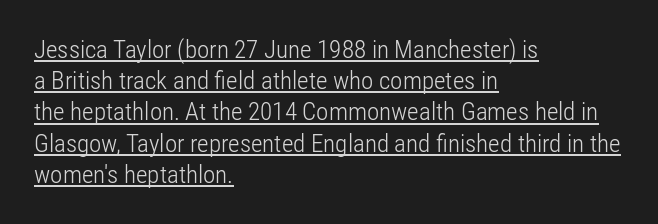
This sample carries an underscore along the baseline area. Teacher's note: observe the even left margin — that is flush-left alignment. The rows are spaced the way most documents space them. Every stem runs plumb, perpendicular to the baseline. Honestly, the letter spacing is just normal — you wouldn't notice it.
